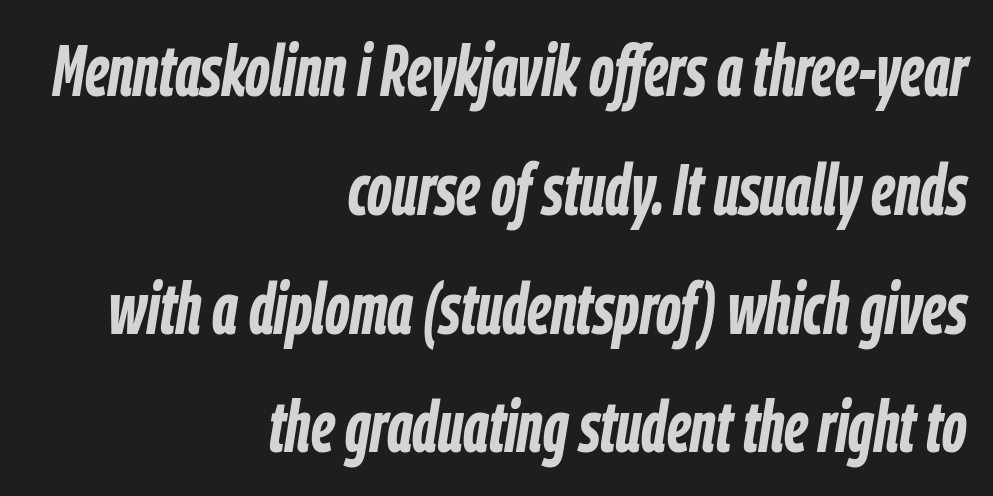
{"italic": "yes", "lean": "right", "slant_degrees": 9, "bold": "yes", "weight": "semibold", "width": "condensed", "stroke_contrast": "low", "x_height": "medium", "monospaced": "no", "underline": "no", "align": "right", "line_spacing": "normal", "line_spacing_ratio": 1.65, "letter_spacing": "normal", "letter_spacing_em": 0.0, "glyph_px": 72}
